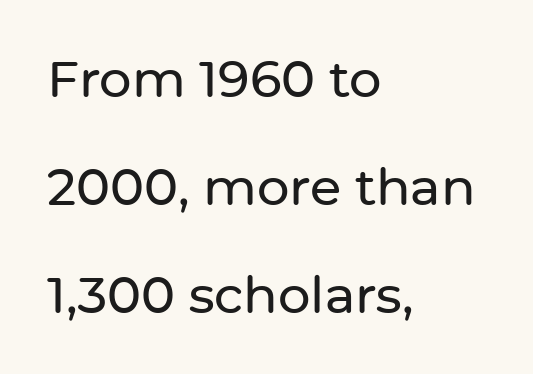
The image shows 51 px sans-serif type, upright; set left-aligned, loose line spacing (2.12x), normal letter spacing, not underlined; low stroke contrast and a medium x-height.
